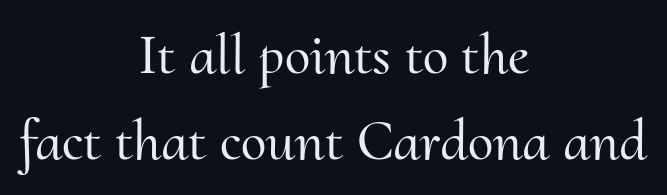
{"serif": "yes", "italic": "no", "width": "normal", "stroke_contrast": "medium", "x_height": "small", "monospaced": "no", "underline": "no", "align": "center", "line_spacing": "normal", "line_spacing_ratio": 1.48, "letter_spacing": "normal", "letter_spacing_em": 0.0, "glyph_px": 58}
